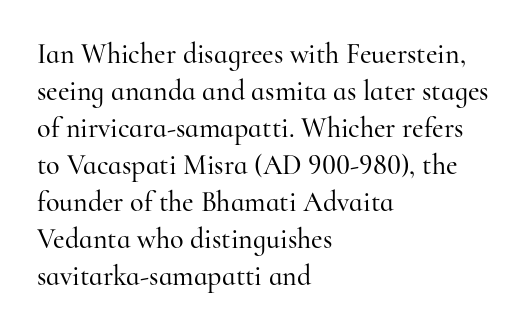
{"serif": "yes", "italic": "no", "width": "normal", "stroke_contrast": "high", "x_height": "small", "monospaced": "no", "underline": "no", "align": "left", "line_spacing": "normal", "line_spacing_ratio": 1.32, "letter_spacing": "normal", "letter_spacing_em": 0.0, "glyph_px": 28}
